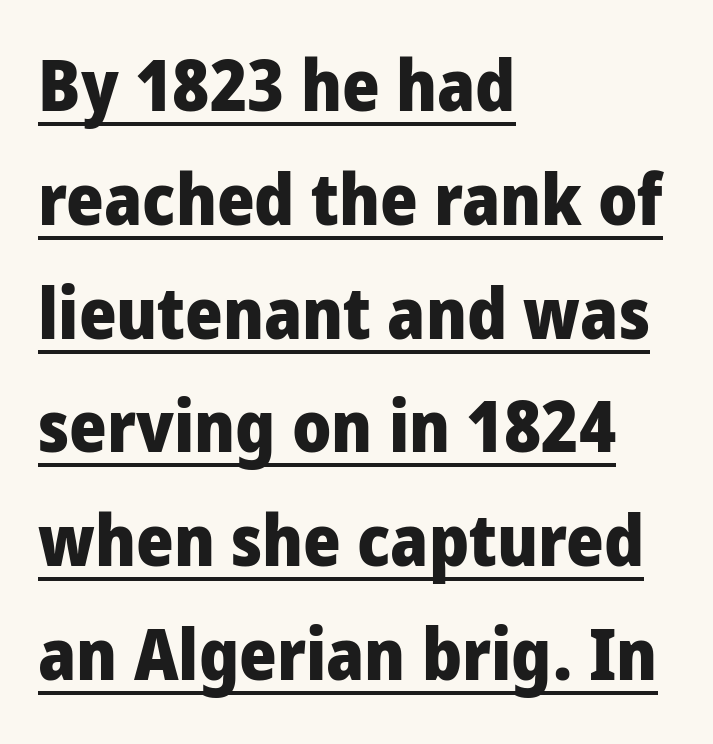
Words appear dense and cohesive because spacing is normal. Has an underline been added? It has. Emphasis by weight is at full strength: bold. Caption: multi-line text, flush left, ragged right. To sum up the face: it is a sans, with no serifs. Line spacing here is normal.
